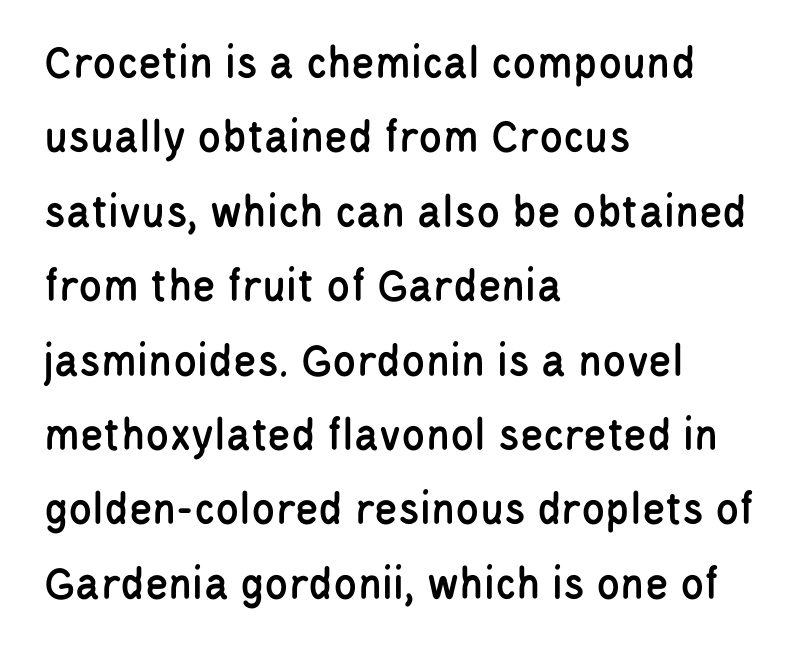
Does the copy run flush right? No — it runs flush left. Letters rest on an invisible, unmarked baseline. Here the designer chose a conventional face with non-uniform glyph widths. Vertical spacing — default. The passage shown is typeset with a sans-serif family.
